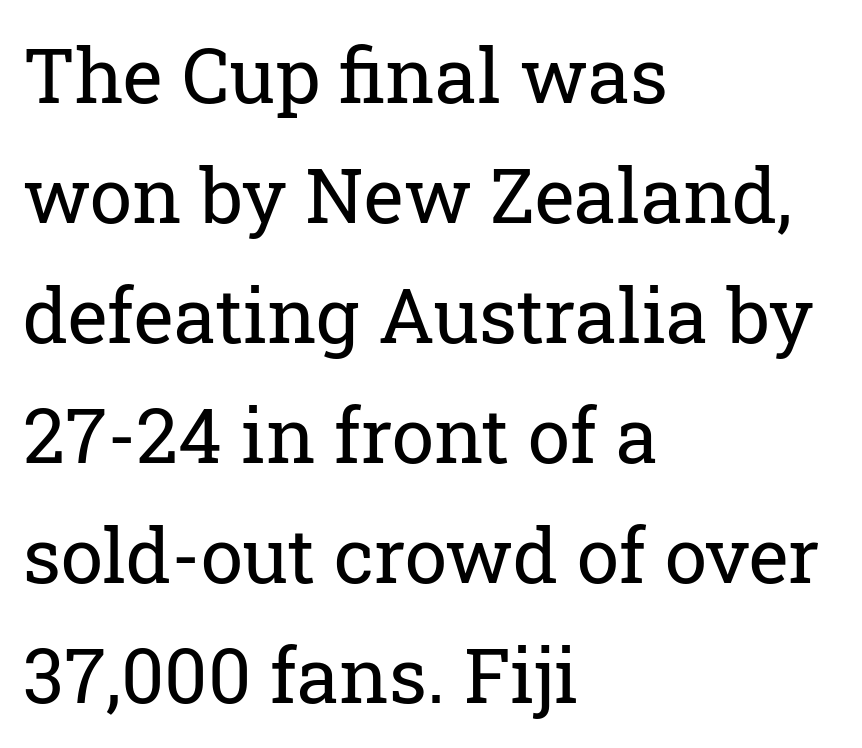
Honestly, there is no underline to notice here at all. Posture: vertical. Bold? No — there's no thickening of the strokes. Compared with typical body copy, the letter spacing here is the same.
